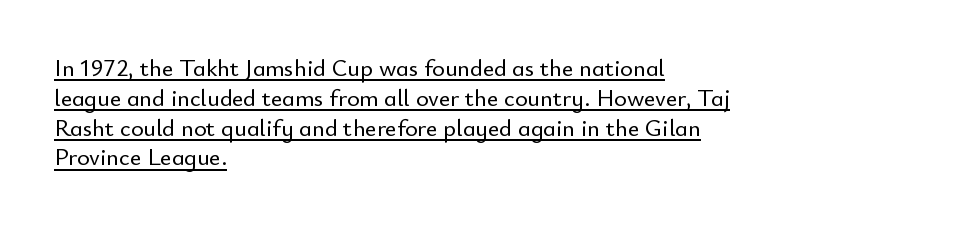
{"italic": "no", "underline": "yes", "align": "left", "line_spacing_ratio": 1.24, "letter_spacing": "normal", "letter_spacing_em": 0.0, "glyph_px": 24}
